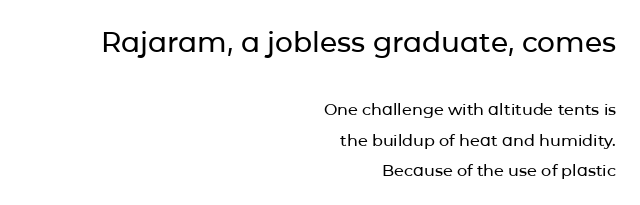
{"serif": "no", "italic": "no", "width": "normal", "stroke_contrast": "low", "x_height": "medium", "monospaced": "no", "underline": "no", "align": "right", "line_spacing_ratio": 1.89, "letter_spacing": "normal", "letter_spacing_em": 0.0, "larger_block": "first", "size_ratio": 1.75, "glyph_px": 28}
